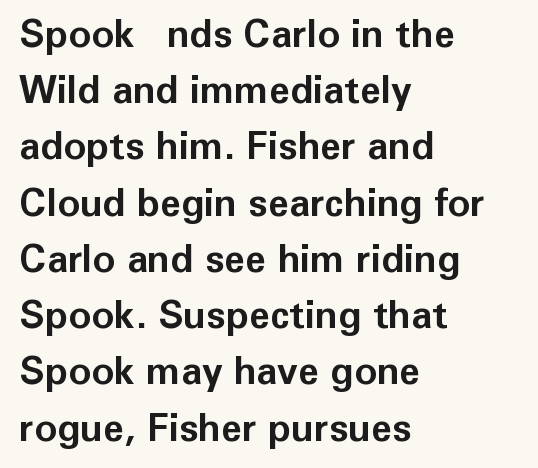
Honestly, the row spacing looks completely unremarkable. No feet cap the strokes, marking this as sans-serif type. Proportional: the letters do not fall into vertical columns. Just letters on the line, the space beneath them empty. The paragraph has a hard left edge and a soft right edge. Posture: straight, roman, zero tilt.
